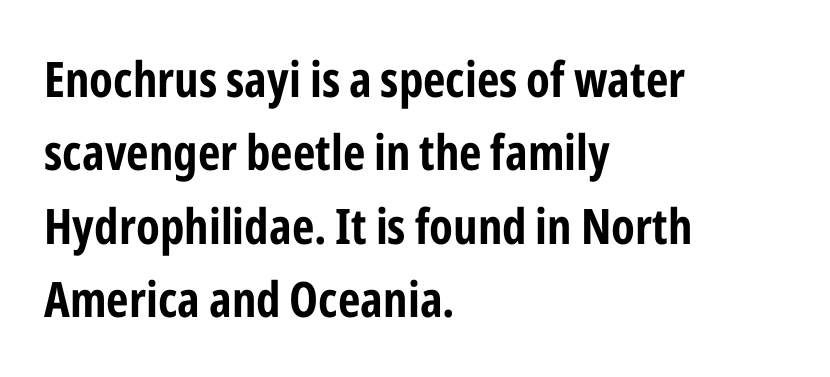
Q: Is the text bold? A: Yes.
Q: Is the text italic (slanted)? A: No, it is upright.
Q: Is the typeface a serif or a sans-serif typeface? A: Sans-serif.
Q: Is the text underlined? A: No.
Q: How is the paragraph aligned? A: Left-aligned.
Q: Is the spacing between letters normal or unusually wide? A: Normal.
Q: Is the spacing between lines tight, normal or loose? A: Normal.
Q: Width (condensed, normal, or wide)? A: Condensed.
Q: Stroke contrast? A: Low.
Q: x-height? A: Medium.
Q: Monospaced? A: No.
